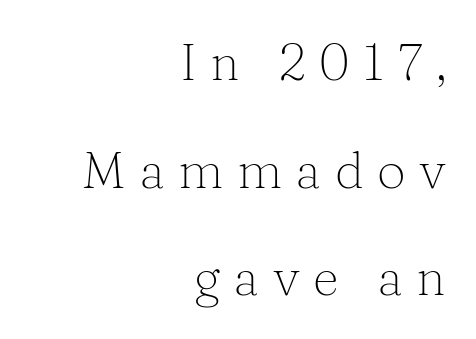
The line texture is sparse and dotted thanks to wide tracking. You can tell it's not italic because the verticals are truly vertical. Only glyphs here, with clear space below each row. Is there much room between lines? Yes — plenty of vertical air separates them. Every row of glyphs terminates at an identical x-position on the right. Proportional: the letters do not fall into vertical columns.
